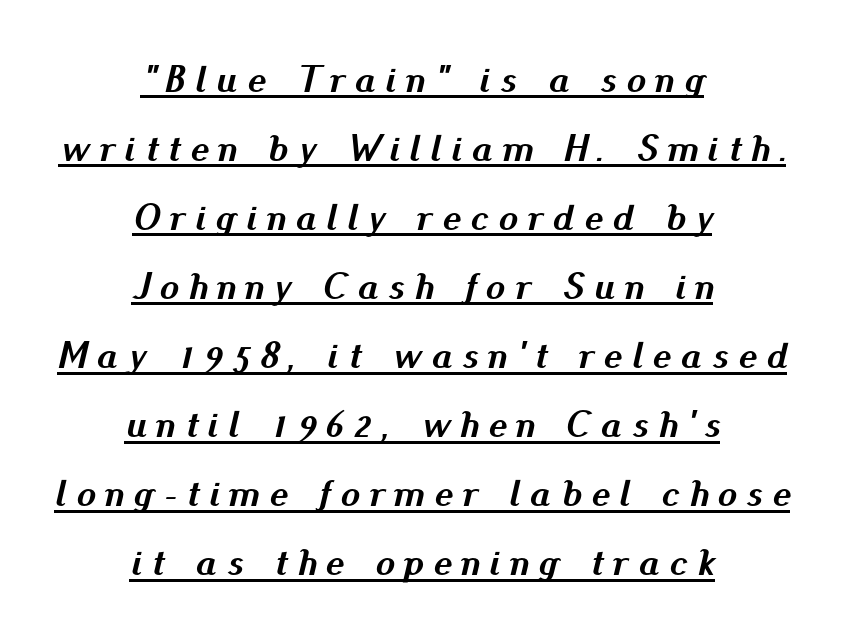
{"italic": "yes", "lean": "right", "slant_degrees": 13, "bold": "yes", "weight": "semibold", "width": "normal", "stroke_contrast": "medium", "x_height": "small", "monospaced": "no", "underline": "yes", "align": "center", "line_spacing_ratio": 1.77, "letter_spacing": "wide", "letter_spacing_em": 0.25, "glyph_px": 39}
